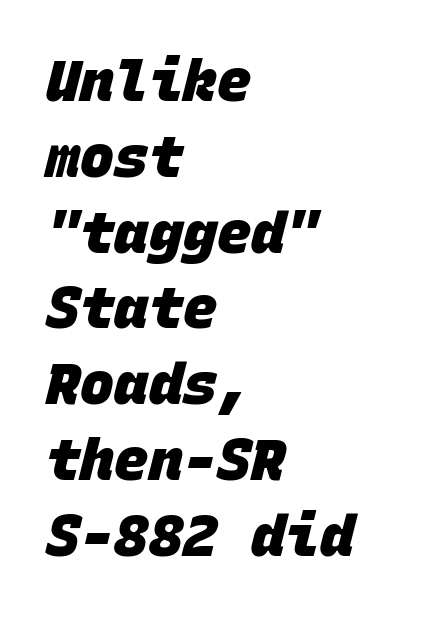
{"serif": "no", "bold": "yes", "weight": "heavy", "width": "normal", "stroke_contrast": "low", "x_height": "large", "monospaced": "yes", "underline": "no", "align": "left", "line_spacing": "normal", "line_spacing_ratio": 1.33, "letter_spacing": "normal", "letter_spacing_em": 0.0, "glyph_px": 57}
